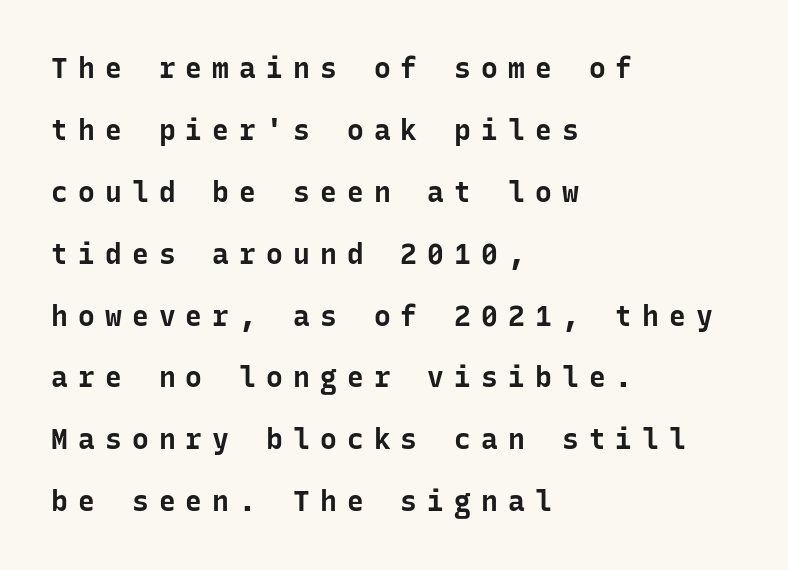
The image shows 28 px bold sans-serif type, upright, monospaced; set left-aligned, loose line spacing (2.21x), unusually wide letter spacing (+0.36 em), not underlined; low stroke contrast and a medium x-height.
